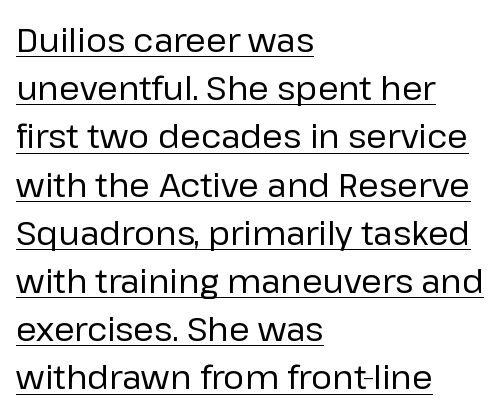
Does a line run under the words? Yes, clearly. What's the leading like? Ordinary, nothing unusual. Serif or sans? Sans — the stroke terminals are bare. Varying glyph widths throughout — classic text-font behaviour. Characters follow at the spacing the type designer built in. Visually the block forms a straight wall on the left and a jagged coastline on the right.
